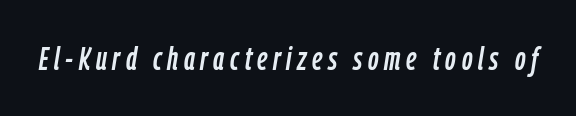
The image shows 33 px condensed type, italic (leaning right); set not underlined; low stroke contrast and a medium x-height.
